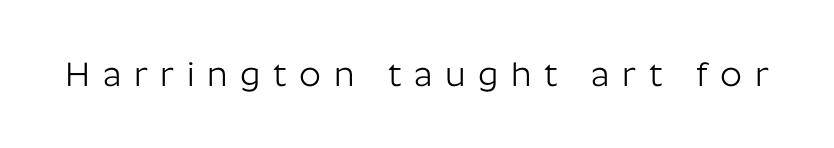
These lines are composed in type without serifs. Between one letter and the next there's a generous, obvious gap. The font's upright variant was chosen for this text. Bold? No — there's no thickening of the strokes. Each letter keeps its own natural width here, so spacing adapts to shape. This rendering features lettering with no underline.
